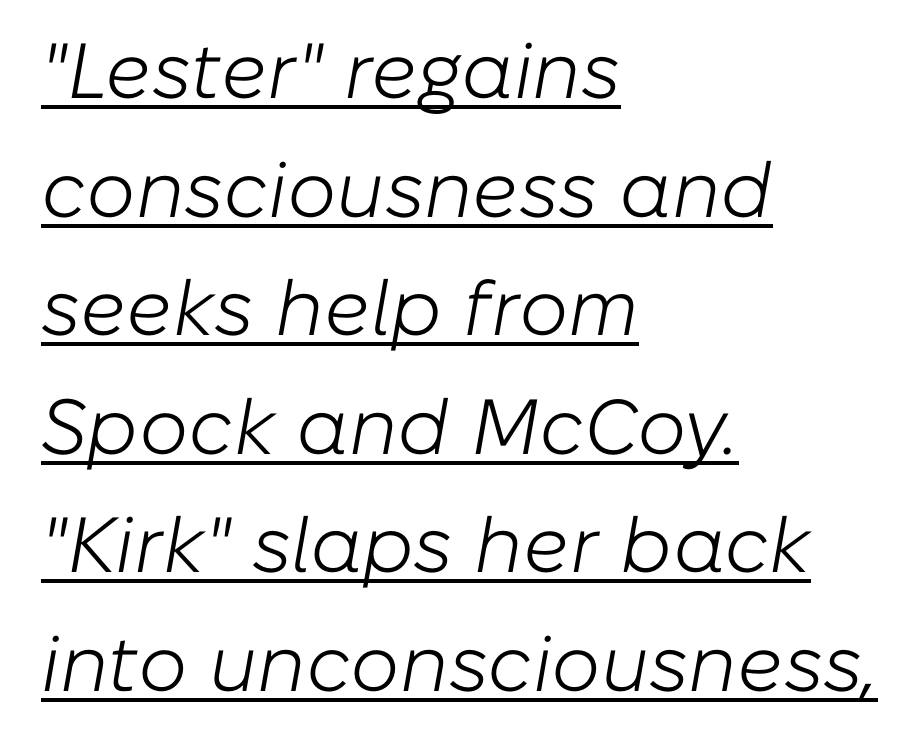
{"italic": "yes", "lean": "right", "slant_degrees": 10, "bold": "no", "weight": "light", "width": "normal", "stroke_contrast": "low", "x_height": "medium", "monospaced": "no", "underline": "yes", "align": "left", "line_spacing": "normal", "line_spacing_ratio": 1.52, "letter_spacing": "normal", "letter_spacing_em": 0.0, "glyph_px": 78}
